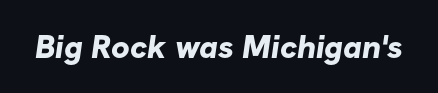
No extra tracking has been applied to these lines. Is this a fixed-width face? No — the glyphs have proportional, varying widths. Each row of text sits above clean, open space. Stroke thickness is high; the sample reads as a true bold. Is this a sans? Yes — the strokes have no serifs.
